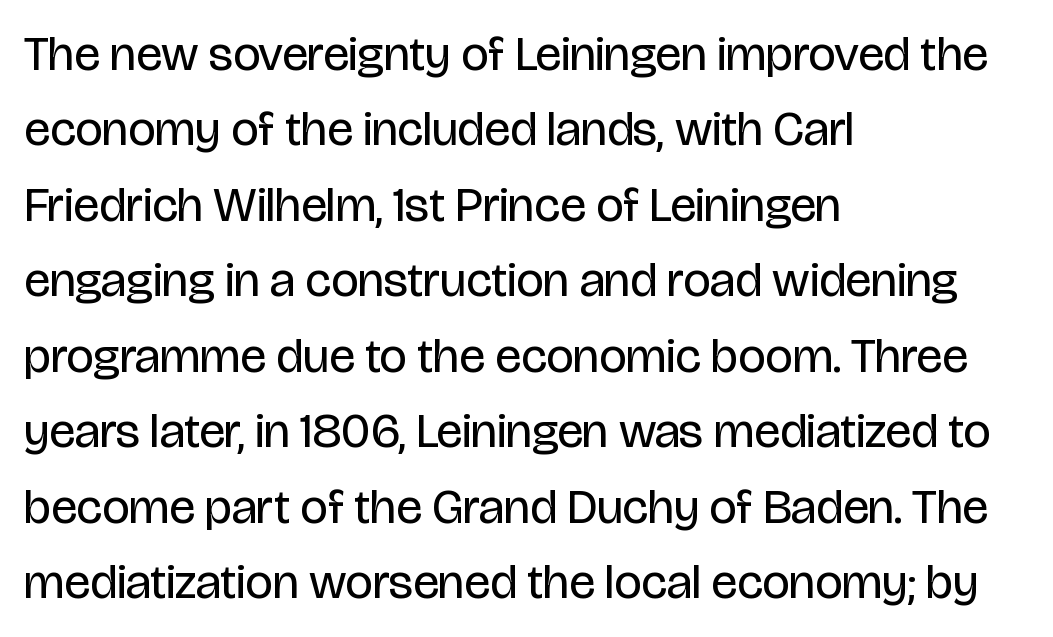
{"serif": "no", "italic": "no", "bold": "no", "weight": "regular", "width": "condensed", "stroke_contrast": "low", "x_height": "large", "monospaced": "no", "underline": "no", "align": "left", "line_spacing": "normal", "line_spacing_ratio": 1.54, "letter_spacing": "normal", "letter_spacing_em": 0.0, "glyph_px": 49}
